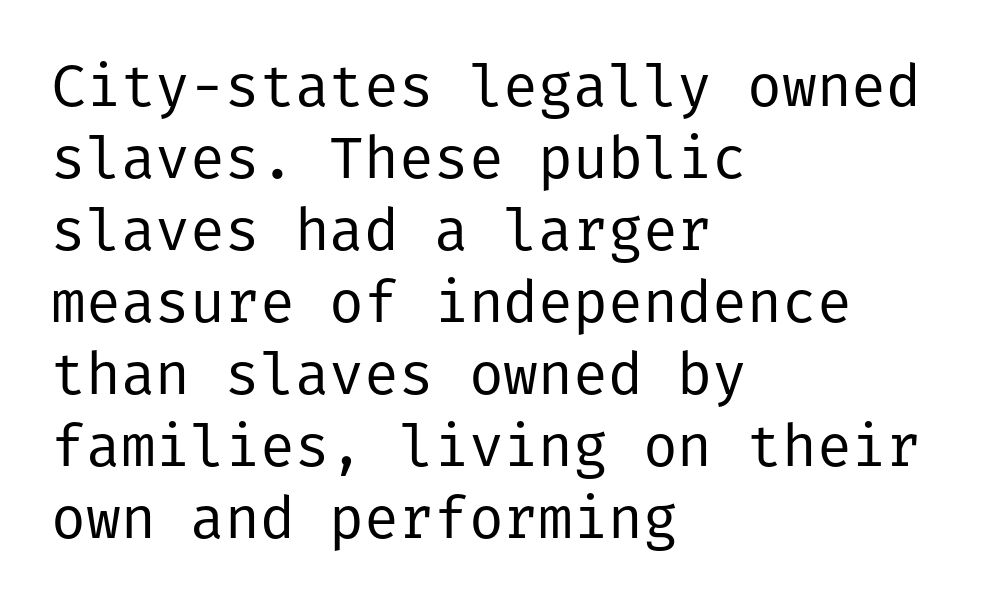
Q: Is the text bold? A: No.
Q: Is the text italic (slanted)? A: No, it is upright.
Q: Is the typeface a serif or a sans-serif typeface? A: Sans-serif.
Q: Is the text underlined? A: No.
Q: How is the paragraph aligned? A: Left-aligned.
Q: Is the spacing between letters normal or unusually wide? A: Normal.
Q: Width (condensed, normal, or wide)? A: Normal.
Q: Stroke contrast? A: Low.
Q: x-height? A: Medium.
